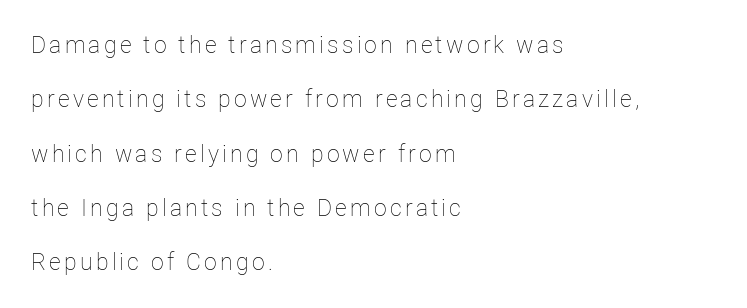
{"italic": "no", "bold": "no", "underline": "no", "align": "left", "line_spacing": "loose", "line_spacing_ratio": 2.36, "glyph_px": 23}
